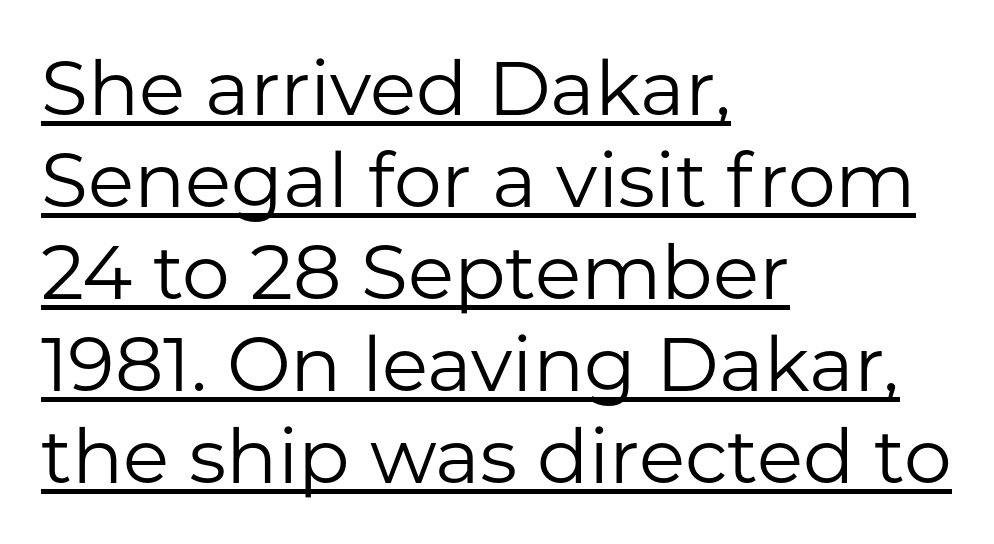
Stroke mass is kept to a normal reading level or below. In designer terms, the underline attribute is active on this setting. This is the regular roman posture of the typeface. Letterform terminals end flat and unadorned throughout the passage.
